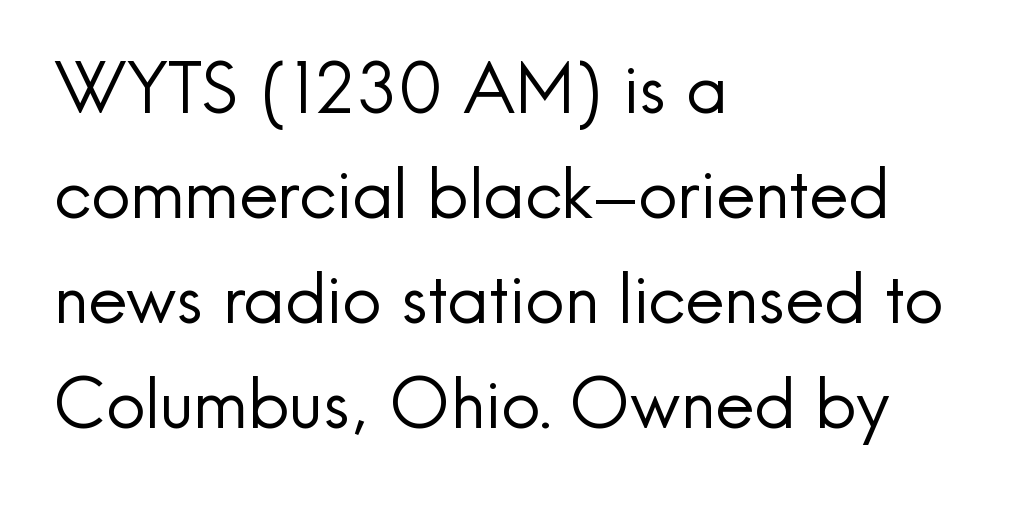
Q: Is the text bold? A: No.
Q: Is the text italic (slanted)? A: No, it is upright.
Q: Is the typeface a serif or a sans-serif typeface? A: Sans-serif.
Q: Is the text underlined? A: No.
Q: How is the paragraph aligned? A: Left-aligned.
Q: Is the spacing between letters normal or unusually wide? A: Normal.
Q: Is the spacing between lines tight, normal or loose? A: Normal.
Q: Width (condensed, normal, or wide)? A: Normal.
Q: x-height? A: Small.
Q: Monospaced? A: No.
